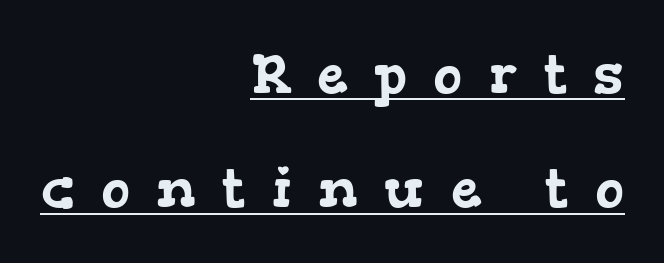
The image shows 55 px wide serif type; set right-aligned, loose line spacing (2.08x), unusually wide letter spacing (+0.48 em), underlined; low stroke contrast and a medium x-height.
